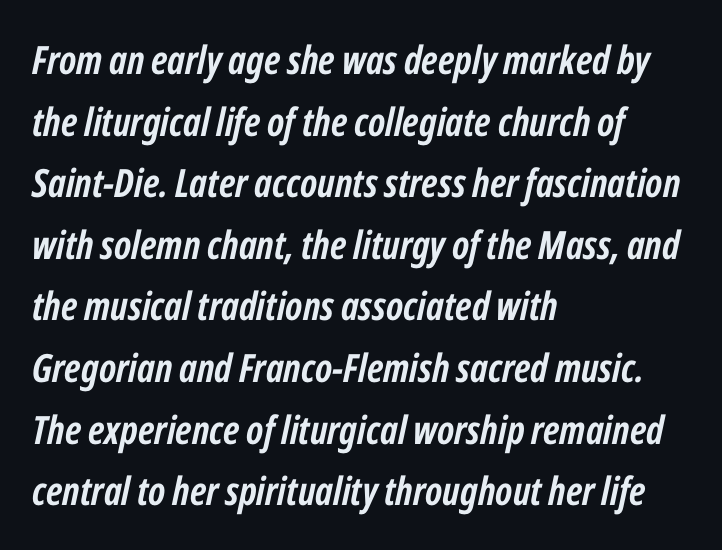
{"italic": "yes", "lean": "right", "slant_degrees": 12, "bold": "yes", "weight": "semibold", "width": "condensed", "stroke_contrast": "low", "x_height": "medium", "monospaced": "no", "underline": "no", "align": "left", "line_spacing": "normal", "line_spacing_ratio": 1.58, "letter_spacing": "normal", "letter_spacing_em": 0.0, "glyph_px": 39}
